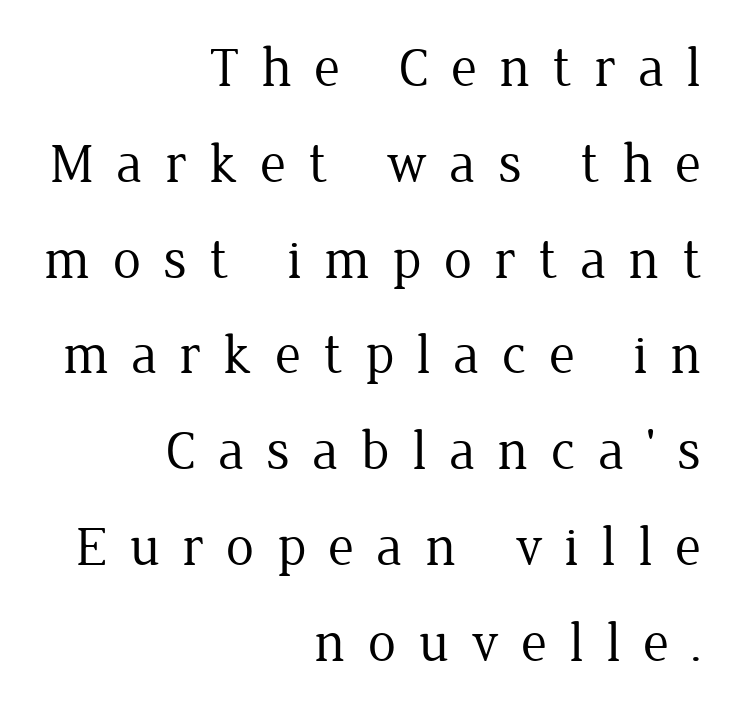
Observe the serifs anchoring each vertical stroke in this sample. What stands out about the letter spacing? Its width — letters are far apart. Note the varied advance widths — an 'i' is clearly narrower than an 'm'. Style check: upright. Reading down the block, your eye finds every line finishing at a fixed right position. Nothing heavy about these letters — not bold at all.
